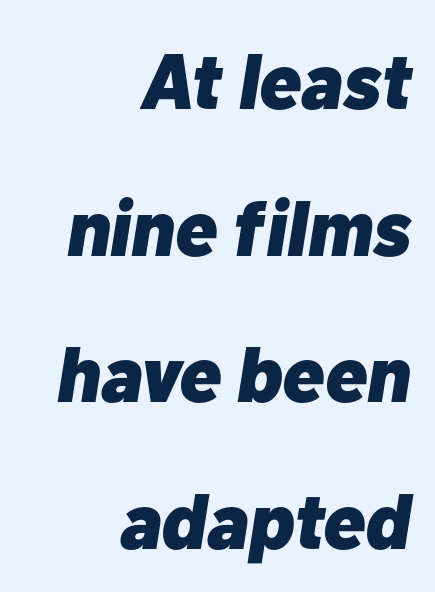
Every character sits at an angle, as italics do. Nobody drew a line under any word here. In terms of weight, the rendering is a true, heavy bold. The letters advance in unequal steps, a hallmark of proportional type. The lines are quadded right. The face used here is rendered with its standard letterfit.
